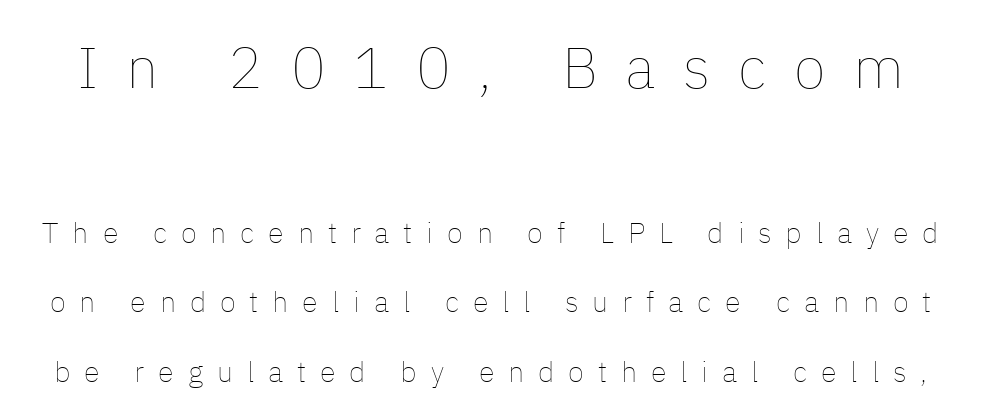
Q: Is the text bold? A: No.
Q: Is the text italic (slanted)? A: No, it is upright.
Q: Is the text underlined? A: No.
Q: Is the spacing between letters normal or unusually wide? A: Unusually wide.
Q: Is the spacing between lines tight, normal or loose? A: Loose.
Q: Which block of text is set in a larger size, the first (top) or the second (bottom)? A: The first (top) one.
Q: Width (condensed, normal, or wide)? A: Normal.
Q: Stroke contrast? A: Low.
Q: x-height? A: Medium.
Q: Monospaced? A: No.
